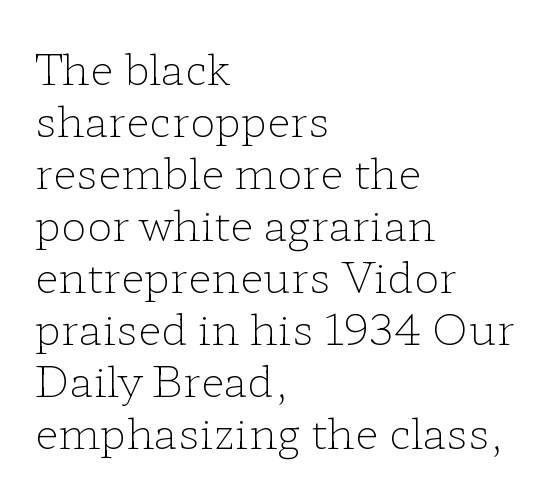
Q: Is the text bold? A: No.
Q: Is the text italic (slanted)? A: No, it is upright.
Q: Is the typeface a serif or a sans-serif typeface? A: Serif.
Q: Is the text underlined? A: No.
Q: How is the paragraph aligned? A: Left-aligned.
Q: Is the spacing between letters normal or unusually wide? A: Normal.
Q: Width (condensed, normal, or wide)? A: Wide.
Q: Stroke contrast? A: Low.
Q: x-height? A: Medium.
Q: Monospaced? A: No.
